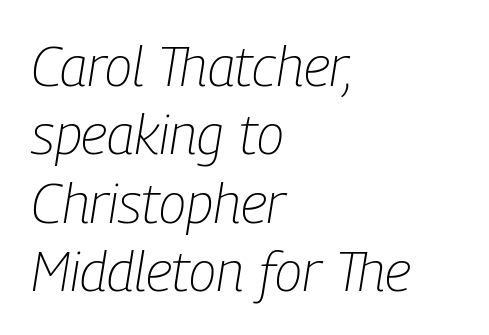
The image shows 56 px light, condensed type, italic (leaning right); set left-aligned, line spacing 1.22x, normal letter spacing, not underlined; low stroke contrast and a medium x-height.
